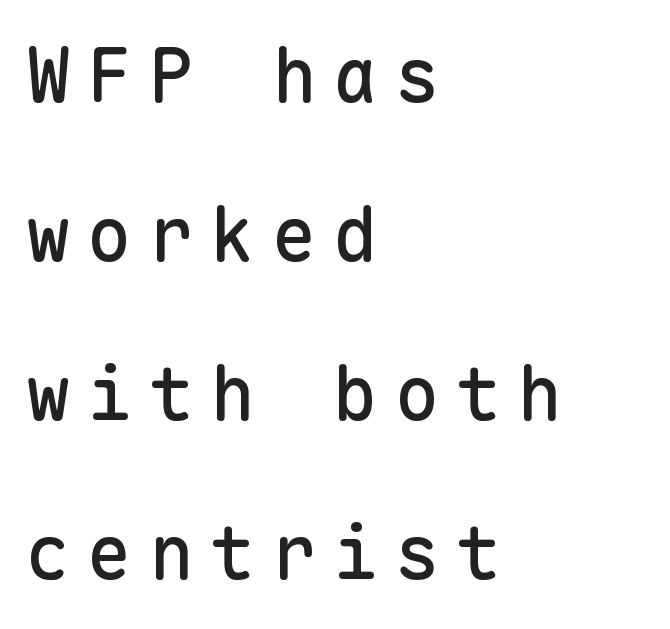
Q: Is the text italic (slanted)? A: No, it is upright.
Q: Is the typeface a serif or a sans-serif typeface? A: Sans-serif.
Q: Is the text underlined? A: No.
Q: How is the paragraph aligned? A: Left-aligned.
Q: Is the spacing between letters normal or unusually wide? A: Unusually wide.
Q: Is the spacing between lines tight, normal or loose? A: Loose.
Q: Width (condensed, normal, or wide)? A: Normal.
Q: Stroke contrast? A: Low.
Q: x-height? A: Medium.
Q: Monospaced? A: Yes.
